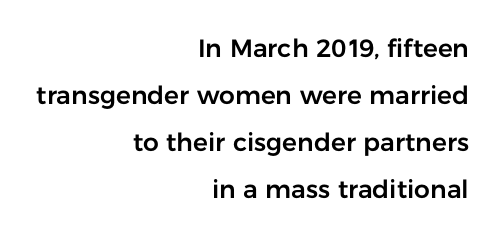
{"italic": "no", "underline": "no", "align": "right", "line_spacing_ratio": 1.88, "letter_spacing": "normal", "letter_spacing_em": 0.0, "glyph_px": 25}
